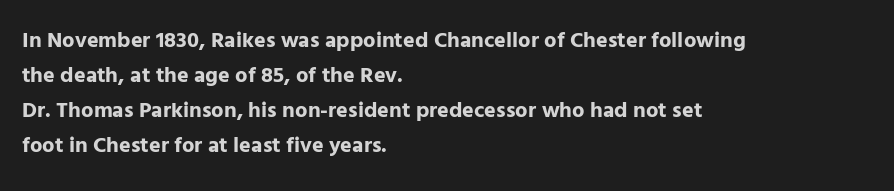
Horizontal bands of white between lines are of average thickness. The rendering keeps characters at their native spacing. Line beginnings align vertically; line endings do not. The font is running at its bold setting. No italicization has been applied; the sample stays upright.
